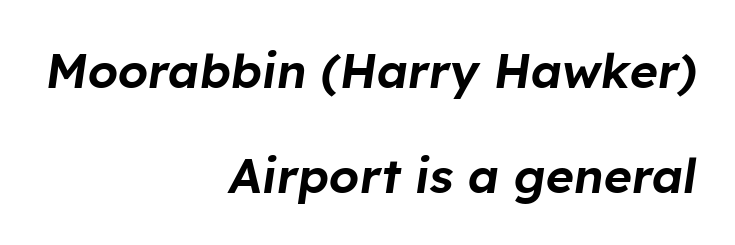
{"italic": "yes", "lean": "right", "slant_degrees": 8, "width": "normal", "stroke_contrast": "low", "x_height": "medium", "monospaced": "no", "underline": "no", "align": "right", "line_spacing": "loose", "line_spacing_ratio": 2.18, "letter_spacing": "normal", "letter_spacing_em": 0.0, "glyph_px": 48}
